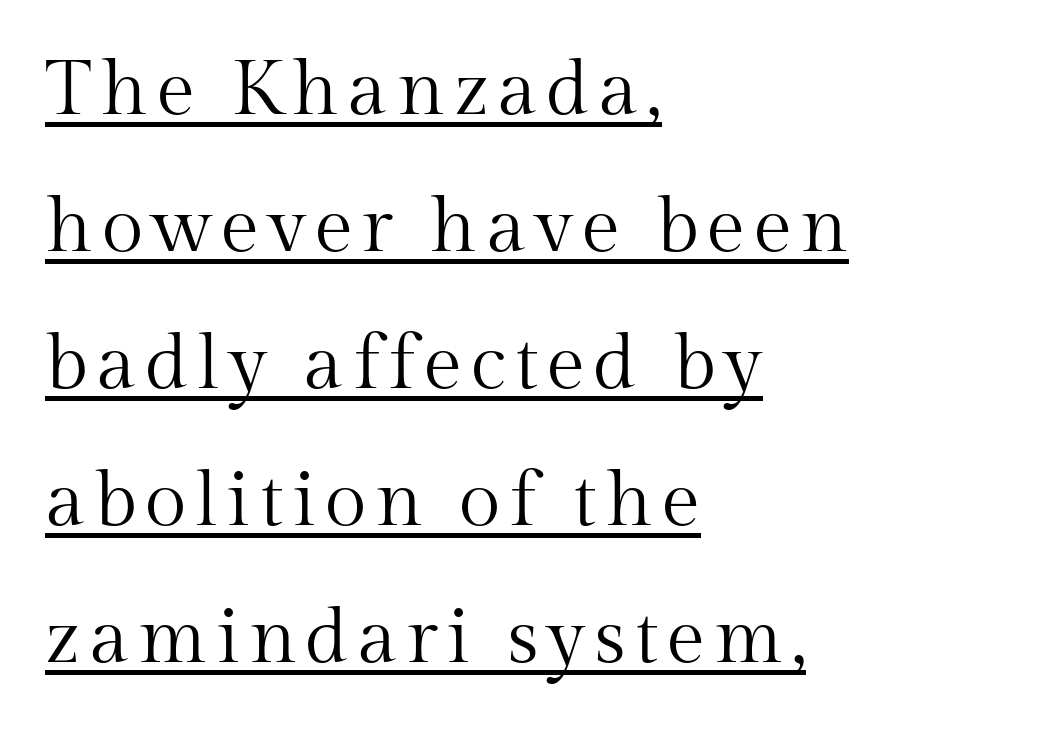
Q: Is the text bold? A: No.
Q: Is the text italic (slanted)? A: No, it is upright.
Q: Is the typeface a serif or a sans-serif typeface? A: Serif.
Q: Is the text underlined? A: Yes.
Q: How is the paragraph aligned? A: Left-aligned.
Q: Width (condensed, normal, or wide)? A: Normal.
Q: Stroke contrast? A: Medium.
Q: x-height? A: Medium.
Q: Monospaced? A: No.
